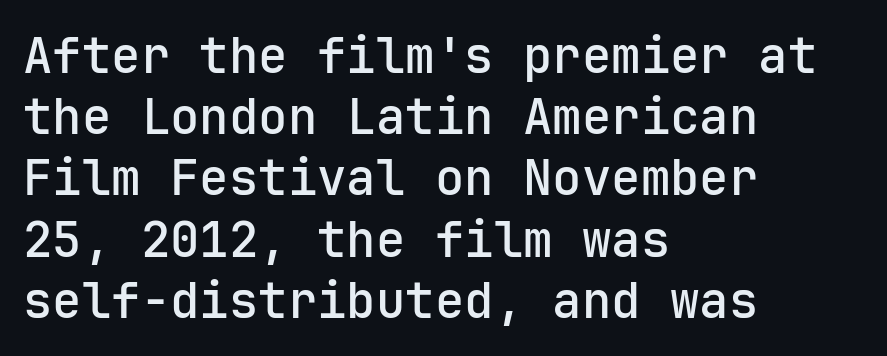
Q: Is the text italic (slanted)? A: No, it is upright.
Q: Is the typeface a serif or a sans-serif typeface? A: Sans-serif.
Q: Is the text underlined? A: No.
Q: How is the paragraph aligned? A: Left-aligned.
Q: Is the spacing between letters normal or unusually wide? A: Normal.
Q: Is the spacing between lines tight, normal or loose? A: Normal.
Q: Width (condensed, normal, or wide)? A: Normal.
Q: Stroke contrast? A: Low.
Q: x-height? A: Medium.
Q: Monospaced? A: Yes.
